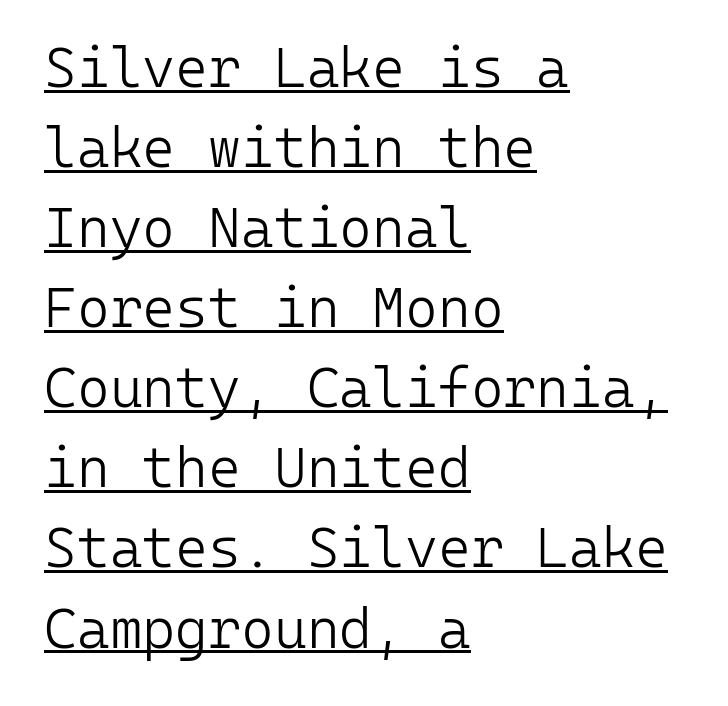
Q: Is the text bold? A: No.
Q: Is the text italic (slanted)? A: No, it is upright.
Q: Is the typeface a serif or a sans-serif typeface? A: Sans-serif.
Q: Is the text underlined? A: Yes.
Q: How is the paragraph aligned? A: Left-aligned.
Q: Is the spacing between letters normal or unusually wide? A: Normal.
Q: Is the spacing between lines tight, normal or loose? A: Normal.
Q: Width (condensed, normal, or wide)? A: Normal.
Q: Stroke contrast? A: Low.
Q: x-height? A: Medium.
Q: Monospaced? A: Yes.
